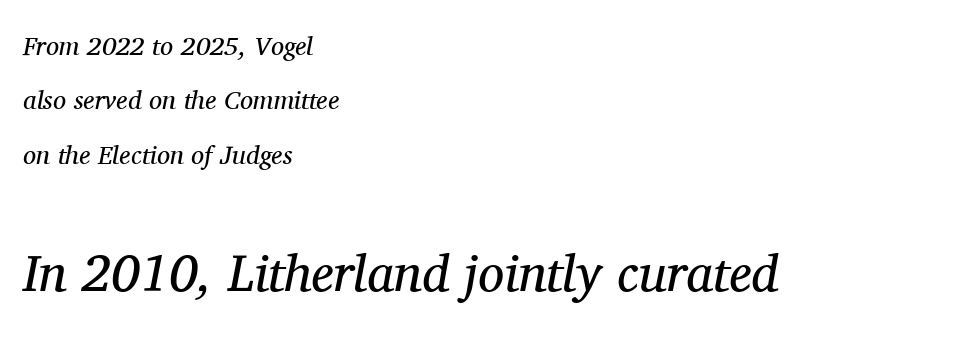
The letters are slanted; this is an italic face. Unmarked baselines from the first word to the last. Baseline-to-baseline distance is far greater than the letter height. These lines are rendered in a variable-pitch font. A typesetter would call this zero additional tracking. Small tapered or slab feet sit at the stroke ends, so this counts as serif.
